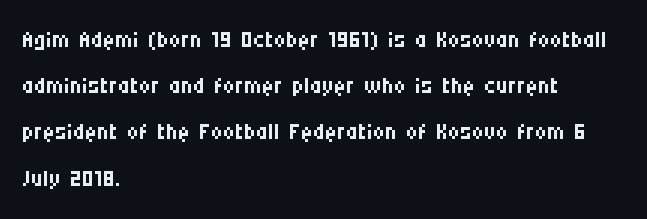
Q: Is the text bold? A: No.
Q: Is the text italic (slanted)? A: No, it is upright.
Q: Is the typeface a serif or a sans-serif typeface? A: Sans-serif.
Q: Is the text underlined? A: No.
Q: How is the paragraph aligned? A: Left-aligned.
Q: Is the spacing between letters normal or unusually wide? A: Normal.
Q: Is the spacing between lines tight, normal or loose? A: Normal.
Q: Width (condensed, normal, or wide)? A: Condensed.
Q: Stroke contrast? A: Medium.
Q: x-height? A: Large.
Q: Monospaced? A: No.
